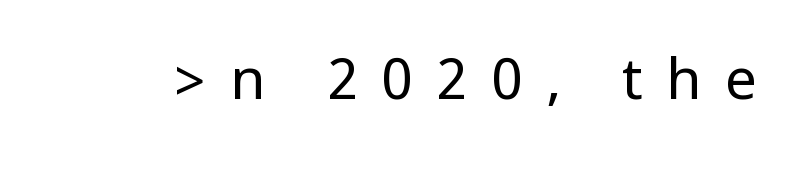
The image shows 57 px regular-weight, condensed sans-serif type, upright; set unusually wide letter spacing (+0.41 em), not underlined; low stroke contrast.
